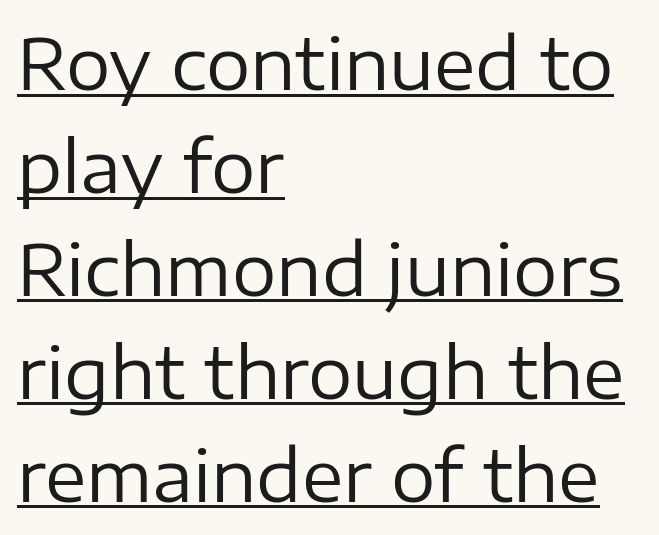
Q: Is the text bold? A: No.
Q: Is the text italic (slanted)? A: No, it is upright.
Q: Is the typeface a serif or a sans-serif typeface? A: Sans-serif.
Q: Is the text underlined? A: Yes.
Q: How is the paragraph aligned? A: Left-aligned.
Q: Is the spacing between letters normal or unusually wide? A: Normal.
Q: Is the spacing between lines tight, normal or loose? A: Normal.
Q: Width (condensed, normal, or wide)? A: Normal.
Q: Stroke contrast? A: Low.
Q: x-height? A: Medium.
Q: Monospaced? A: No.
